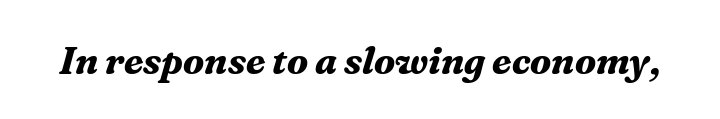
The image shows 39 px bold serif type, italic (leaning right); set normal letter spacing, not underlined; medium stroke contrast and a medium x-height.
